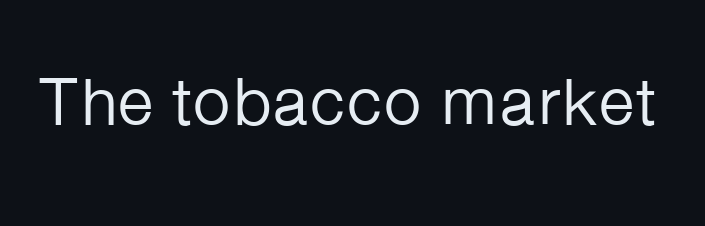
Nothing heavy about these letters — not bold at all. The rendering uses natural spacing where letterforms have individual widths. The characters display no serif detailing; their extremities are plain. There is no visible air inserted between adjacent glyphs. Clear beneath every line of the passage.
